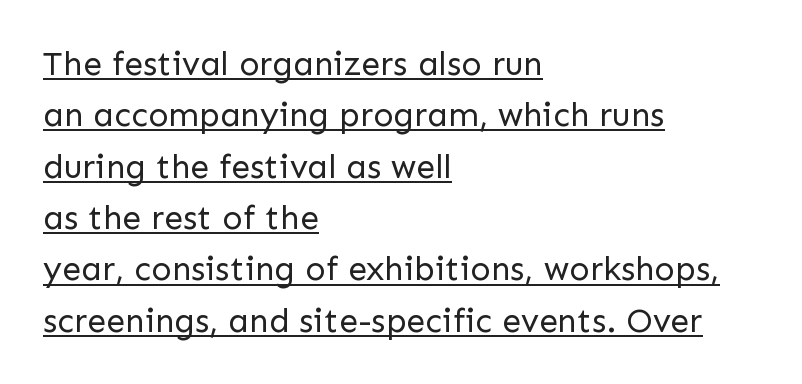
Stroke terminals: plain, sans-serif. The compositor pushed each line to the left boundary. Beneath each row of characters lies a ruled line. This reads as an unemphasized weight, regular at the heaviest.
